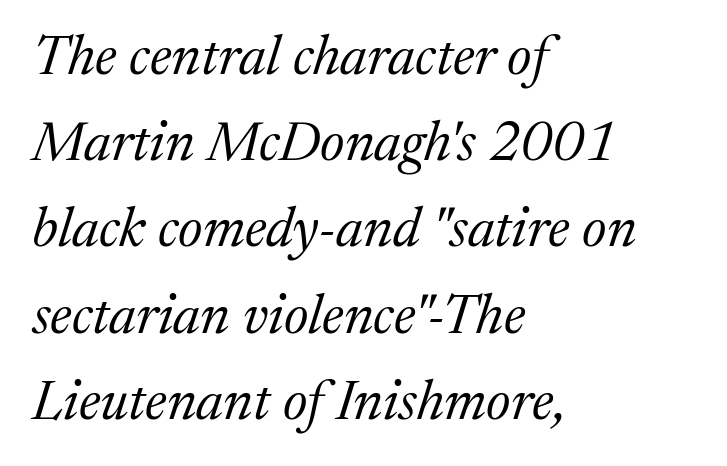
The image shows 56 px regular-weight serif type, italic (leaning right); set left-aligned, normal line spacing (1.54x), normal letter spacing, not underlined; medium stroke contrast and a medium x-height.
